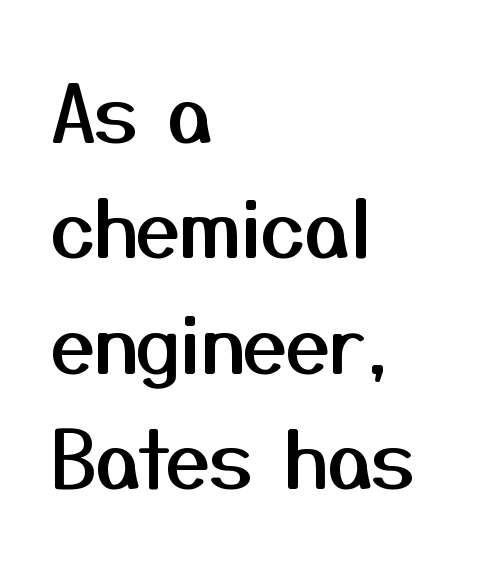
Q: Is the text italic (slanted)? A: No, it is upright.
Q: Is the typeface a serif or a sans-serif typeface? A: Sans-serif.
Q: Is the text underlined? A: No.
Q: How is the paragraph aligned? A: Left-aligned.
Q: Is the spacing between letters normal or unusually wide? A: Normal.
Q: Is the spacing between lines tight, normal or loose? A: Normal.
Q: Width (condensed, normal, or wide)? A: Normal.
Q: Stroke contrast? A: Medium.
Q: x-height? A: Medium.
Q: Monospaced? A: No.
